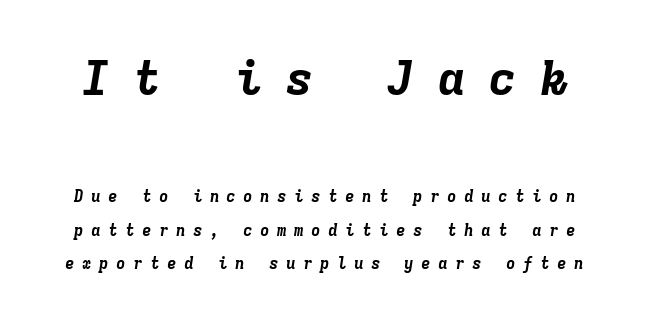
The font's italic variant was chosen for this text. The sample has been set heavy, in full bold. The line-height multiplier appears high, well above default. A clean baseline with only descenders dipping below it. The block sitting higher on the canvas is the one with enlarged characters. Do the characters align in a grid? Yes, the font is monospaced.
